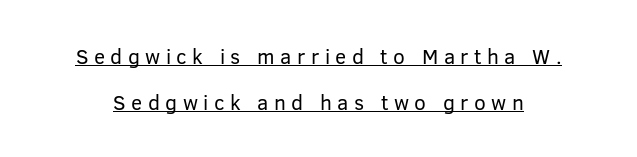
The image shows 21 px text type, upright; set loose line spacing (2.18x), unusually wide letter spacing (+0.26 em), underlined.
